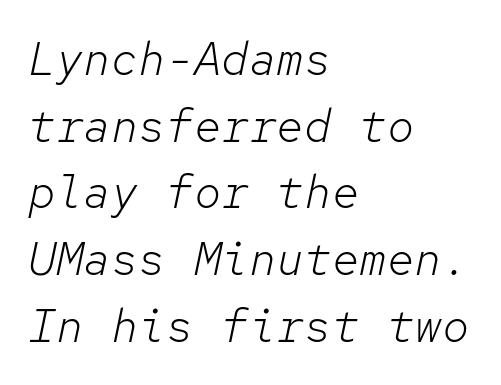
Is this a fixed-width face? Yes — each glyph sits in an identical cell. Between one letter and the next there's only the usual sliver of space. Visually the block forms a straight wall on the left and a jagged coastline on the right. How would I describe the line gaps? Plain and ordinary.
